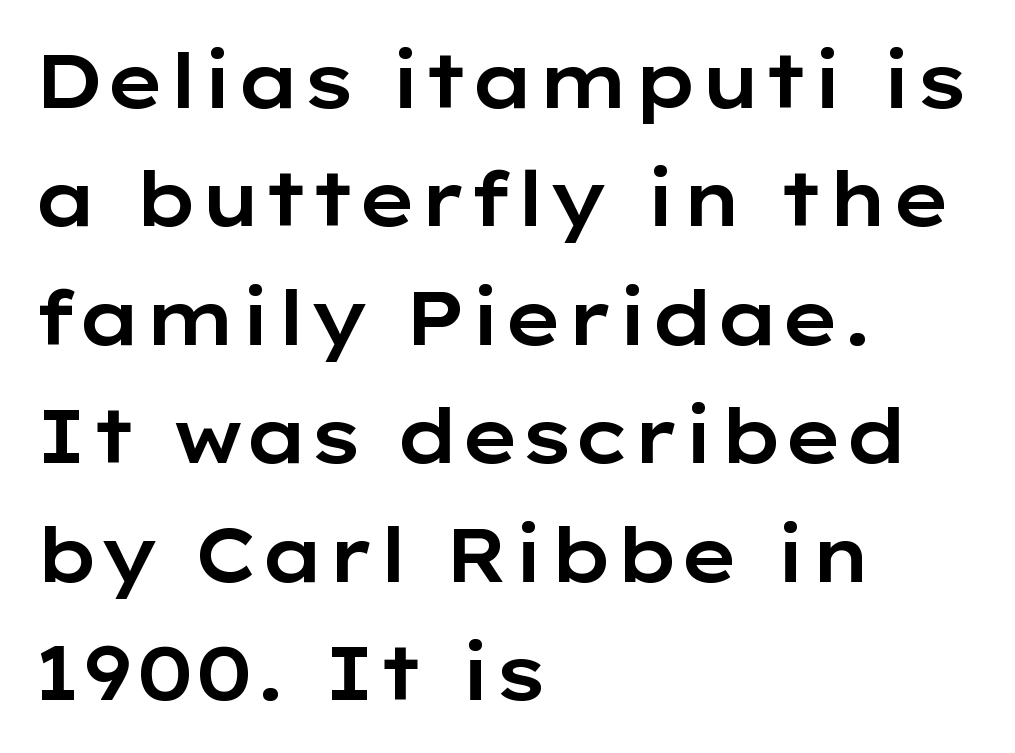
Interline gaps are of average width in this sample. Honestly, there is no underline to notice here at all. Spacing verdict: proportional, widths tailored to each character. Is the block centered? No — it sits flush against the left margin. Each word holds together tightly as a unit, with standard inter-letter gaps. Classification — sans serif.
